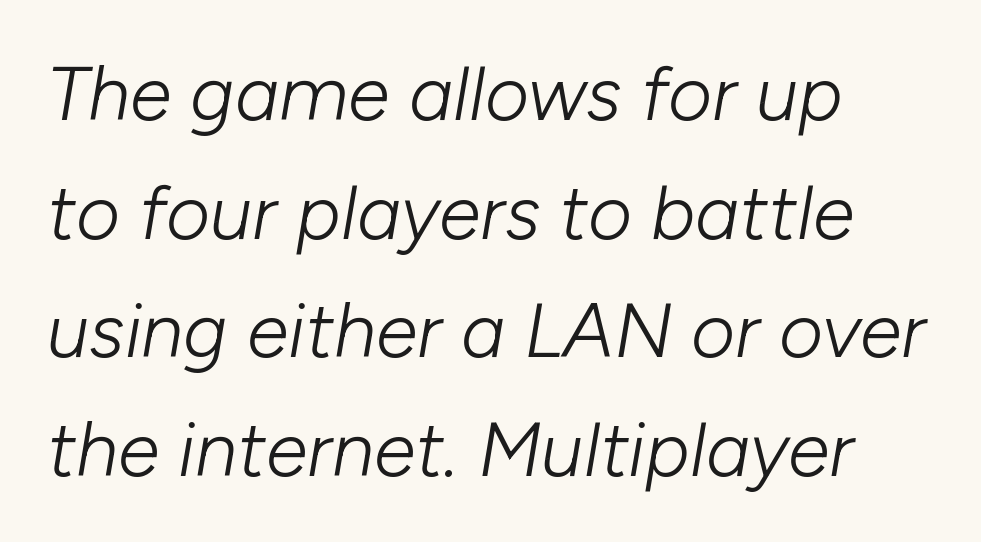
Q: Is the text bold? A: No.
Q: Is the text italic (slanted)? A: Yes, it leans right by about 10 degrees.
Q: Is the text underlined? A: No.
Q: How is the paragraph aligned? A: Left-aligned.
Q: Is the spacing between letters normal or unusually wide? A: Normal.
Q: Is the spacing between lines tight, normal or loose? A: Normal.
Q: Width (condensed, normal, or wide)? A: Normal.
Q: Stroke contrast? A: Low.
Q: x-height? A: Medium.
Q: Monospaced? A: No.
